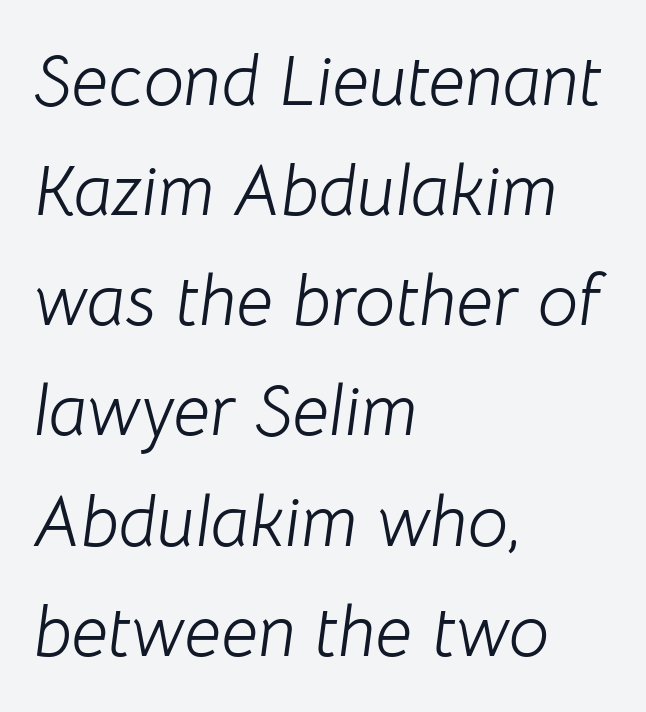
Varying glyph widths throughout — classic text-font behaviour. Tracking here is standard; glyphs follow each other at the usual distance. All the whitespace from short lines collects on the right. The weight would be labelled regular, book, light, or lighter still. An italicized treatment has been applied to the whole sample. A bare baseline throughout the passage.
